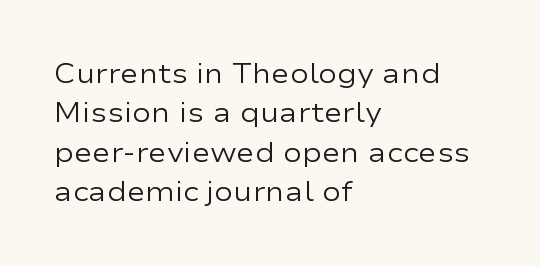
{"serif": "no", "italic": "no", "bold": "no", "weight": "regular", "width": "wide", "stroke_contrast": "low", "x_height": "medium", "monospaced": "no", "underline": "no", "align": "left", "line_spacing": "normal", "line_spacing_ratio": 1.41, "letter_spacing": "normal", "letter_spacing_em": 0.0, "glyph_px": 28}
